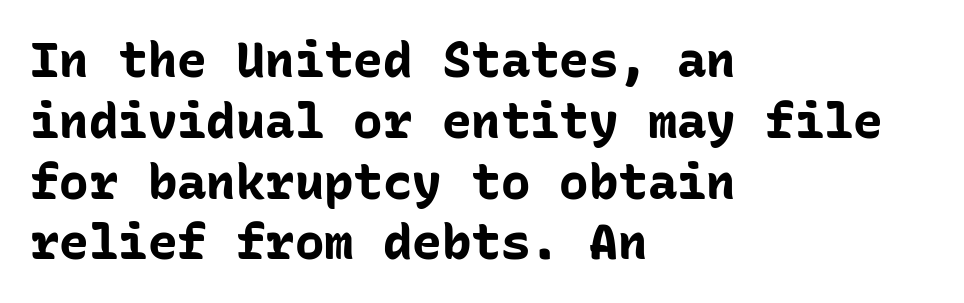
Regarding serifs, this sample does without them. The lettering holds an erect, upright posture throughout. Lines of text with bare space underneath. Fixed-width glyphs throughout — classic coding-font behaviour.
